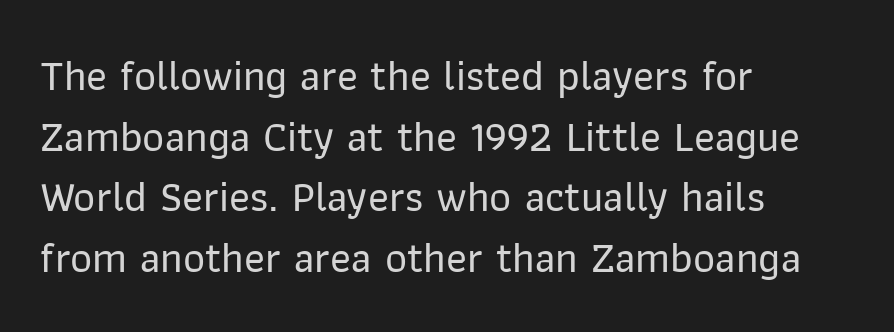
Looks like regular typesetting: each glyph gets only the width it needs. The specimen reads as upright at a glance. A sans-serif font was chosen for this passage. Teacher's note: observe the even left margin — that is flush-left alignment.
